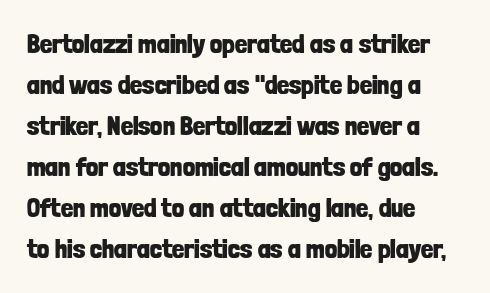
Line beginnings align vertically; line endings do not. Between one letter and the next there's only the usual sliver of space. Notice how descenders clear the ascenders below comfortably — that's standard leading. Does the lettering tilt? It doesn't — this is upright. Letters rest on an invisible, unmarked baseline.
